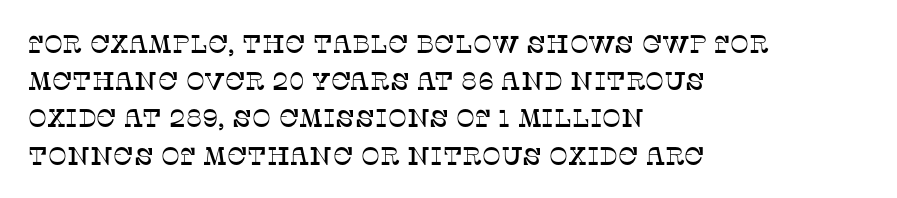
Designer's note — italics off, roman on. Compared with typical paragraphs, the rows here are spaced about the same. No word sits above an underline. Left-aligned paragraph, ragged on the right. This sample uses plain, unmodified letter spacing.
